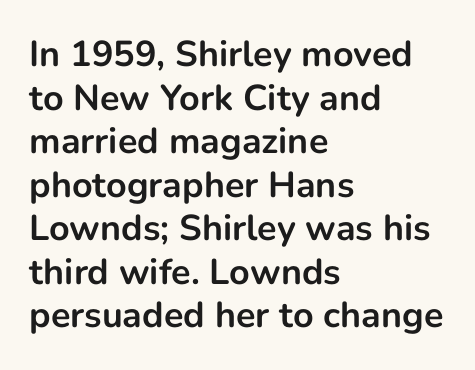
The image shows 36 px bold sans-serif type, upright; set left-aligned, line spacing 1.21x, normal letter spacing, not underlined; low stroke contrast and a medium x-height.
